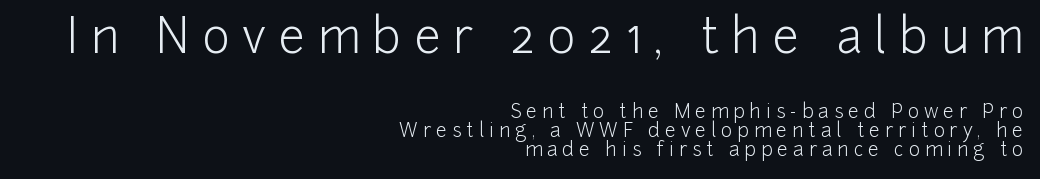
The image shows 47 px light sans-serif type, upright; set right-aligned, tight line spacing (1.02x), unusually wide letter spacing (+0.27 em), not underlined; the first (top) block is 2.47x larger; low stroke contrast and a medium x-height.
